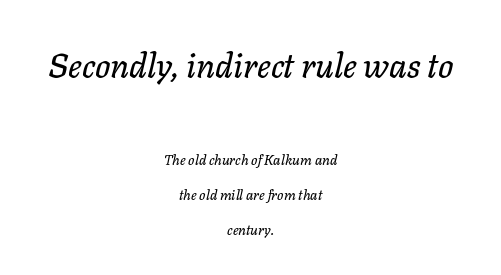
The image shows 34 px text type, italic (leaning right); set centered, loose line spacing (2.49x), normal letter spacing, not underlined; the first (top) block is 2.43x larger; low stroke contrast and a medium x-height.
